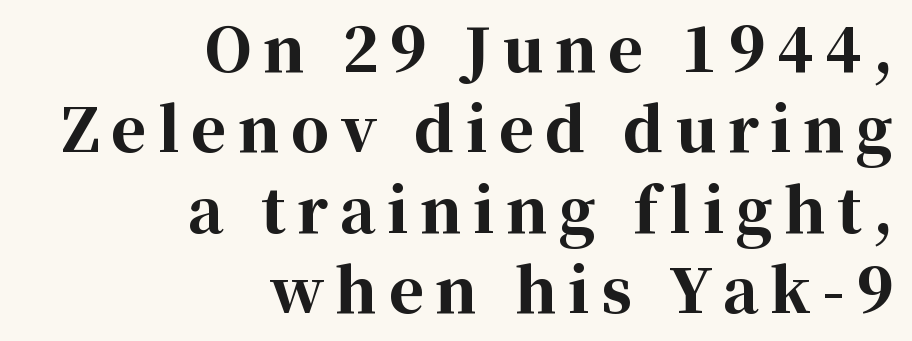
The lines are quadded right. Letters rest on an invisible, unmarked baseline. Each glyph is drawn with heavy, bold strokes. Observe the serifs anchoring each vertical stroke in this sample.
